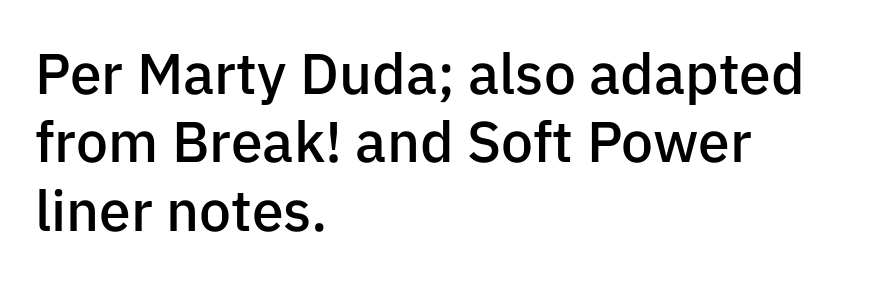
{"serif": "no", "italic": "no", "bold": "semi", "weight": "semibold", "width": "normal", "stroke_contrast": "low", "x_height": "medium", "monospaced": "no", "underline": "no", "align": "left", "line_spacing_ratio": 1.2, "letter_spacing": "normal", "letter_spacing_em": 0.0, "glyph_px": 57}
